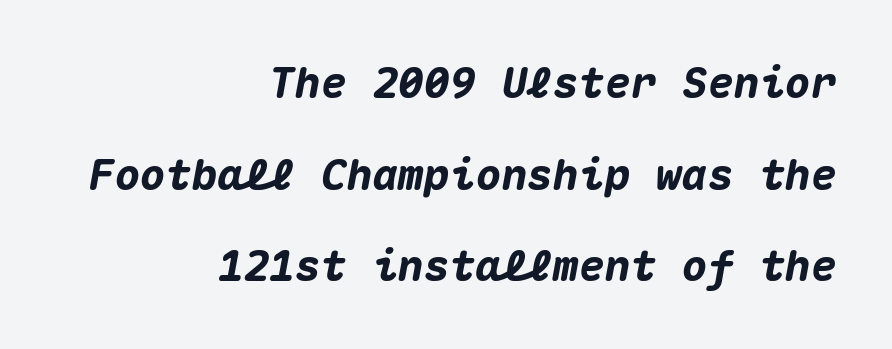
Q: Is the text bold? A: Yes.
Q: Is the text italic (slanted)? A: Yes, it leans right by about 10 degrees.
Q: Is the text underlined? A: No.
Q: How is the paragraph aligned? A: Right-aligned.
Q: Is the spacing between letters normal or unusually wide? A: Normal.
Q: Is the spacing between lines tight, normal or loose? A: Loose.
Q: Width (condensed, normal, or wide)? A: Normal.
Q: Stroke contrast? A: Medium.
Q: x-height? A: Medium.
Q: Monospaced? A: Yes.
